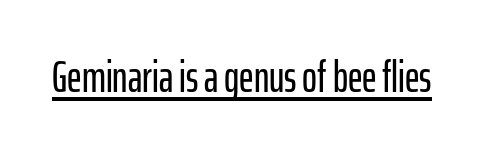
This rendering employs a face without finishing strokes, i.e., a sans-serif. Looks like regular typesetting: each glyph gets only the width it needs. Style check: upright. The line texture is even and compact thanks to regular tracking.
